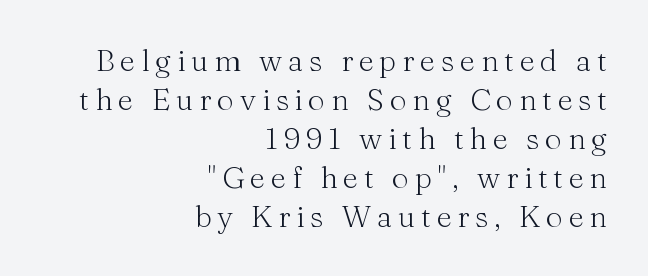
Q: Is the text bold? A: No.
Q: Is the text italic (slanted)? A: No, it is upright.
Q: Is the typeface a serif or a sans-serif typeface? A: Serif.
Q: Is the text underlined? A: No.
Q: How is the paragraph aligned? A: Right-aligned.
Q: Is the spacing between lines tight, normal or loose? A: Normal.
Q: Width (condensed, normal, or wide)? A: Normal.
Q: Stroke contrast? A: Medium.
Q: x-height? A: Medium.
Q: Monospaced? A: No.
